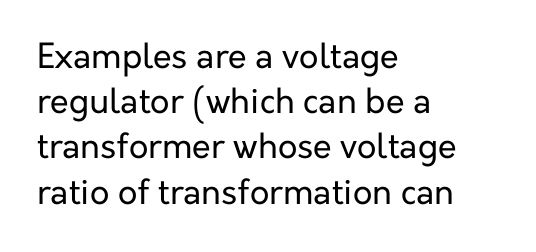
Each row of text sits above clean, open space. Note: no serifs on the glyphs. The passage shown is typed in a proportional face where columns would drift. Italic: no, the glyphs are upright roman. The face used here is rendered with its standard letterfit. Which margin do the lines hug? The left one — the right edge is uneven.
